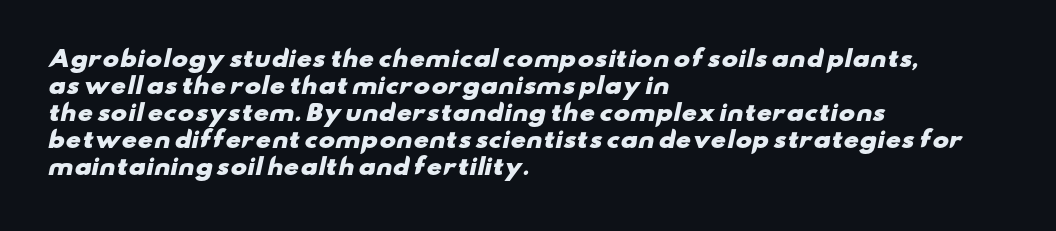
The glyphs are unaccompanied by any horizontal stroke below them. These lines stack with their left ends in a neat column. Here the glyphs are tracked normally, forming tight word shapes. In terms of weight, the rendering is a true, heavy bold.
